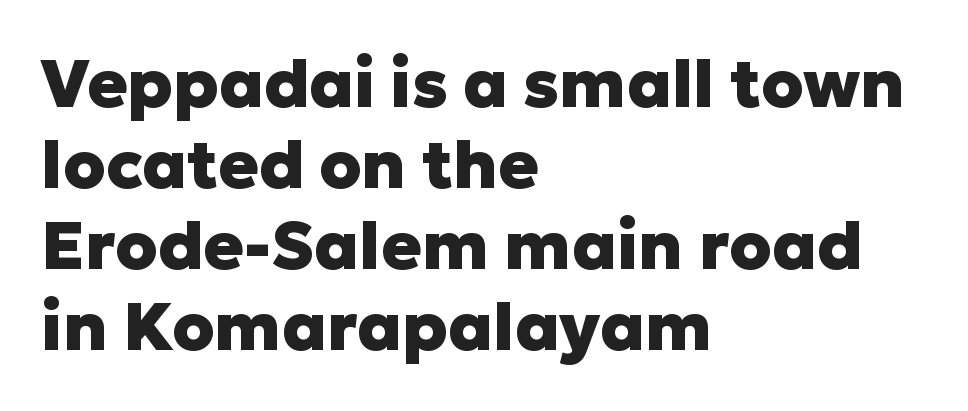
The image shows 67 px heavy sans-serif type, upright; set left-aligned, line spacing 1.21x, normal letter spacing, not underlined; low stroke contrast and a medium x-height.
